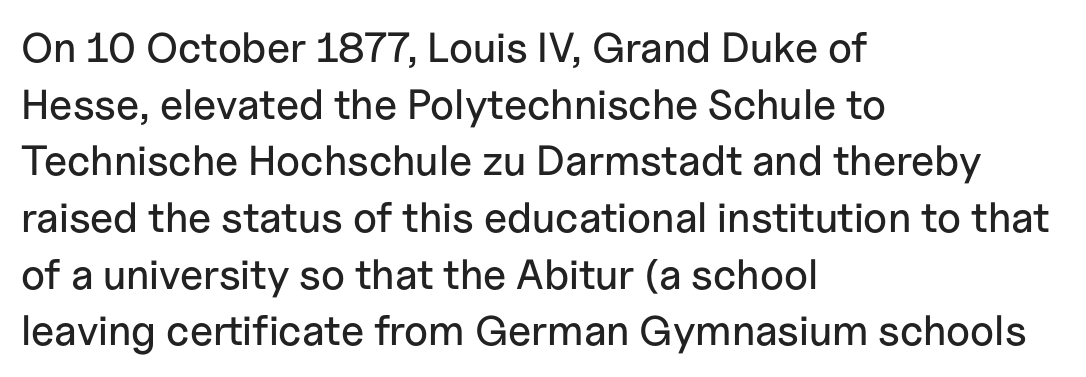
Q: Is the text italic (slanted)? A: No, it is upright.
Q: Is the typeface a serif or a sans-serif typeface? A: Sans-serif.
Q: Is the text underlined? A: No.
Q: How is the paragraph aligned? A: Left-aligned.
Q: Is the spacing between letters normal or unusually wide? A: Normal.
Q: Is the spacing between lines tight, normal or loose? A: Normal.
Q: Width (condensed, normal, or wide)? A: Normal.
Q: Stroke contrast? A: Low.
Q: x-height? A: Medium.
Q: Monospaced? A: No.
